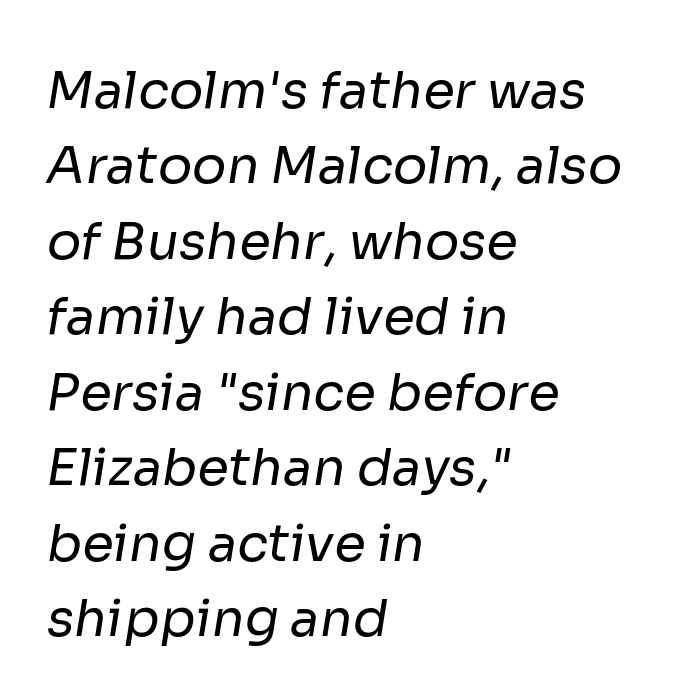
The gap between lines stays unmarked. Summary of weight: not heavy and not bold. Line beginnings align vertically; line endings do not. You could not count columns in this text — the font is proportionally spaced. Nothing sits at the stroke ends, so this counts as sans-serif.
